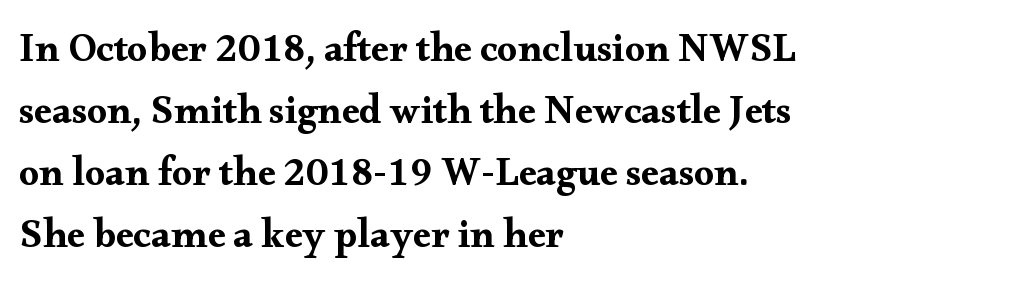
{"serif": "yes", "italic": "no", "width": "wide", "stroke_contrast": "medium", "x_height": "small", "monospaced": "no", "underline": "no", "align": "left", "line_spacing": "normal", "line_spacing_ratio": 1.55, "letter_spacing": "normal", "letter_spacing_em": 0.0, "glyph_px": 40}
